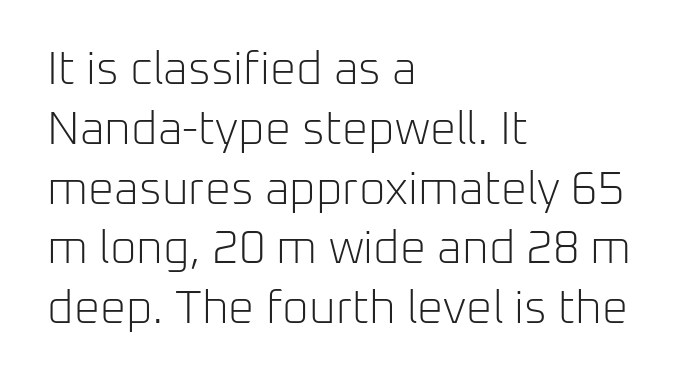
Q: Is the text bold? A: No.
Q: Is the text italic (slanted)? A: No, it is upright.
Q: Is the typeface a serif or a sans-serif typeface? A: Sans-serif.
Q: Is the text underlined? A: No.
Q: How is the paragraph aligned? A: Left-aligned.
Q: Is the spacing between letters normal or unusually wide? A: Normal.
Q: Is the spacing between lines tight, normal or loose? A: Normal.
Q: Width (condensed, normal, or wide)? A: Normal.
Q: Stroke contrast? A: Low.
Q: x-height? A: Medium.
Q: Monospaced? A: No.
